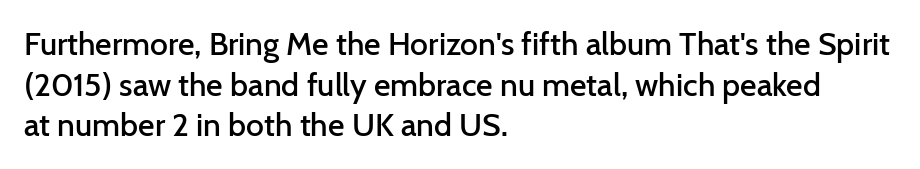
The image shows 32 px semibold sans-serif type, upright; set left-aligned, normal line spacing (1.27x), normal letter spacing, not underlined; low stroke contrast and a medium x-height.
